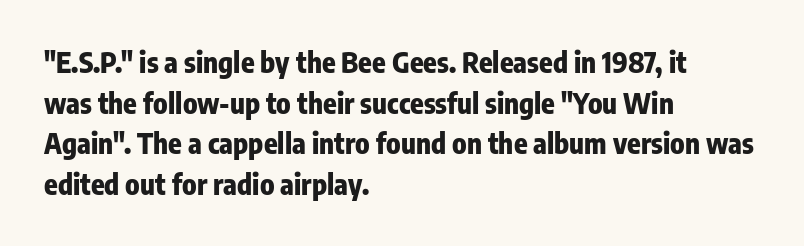
The foot of each line stays bare and open. What kind of face is this? One without serifs — a sans. Proportional: the letters do not fall into vertical columns. Strong, thick strokes mark this as bold type.
